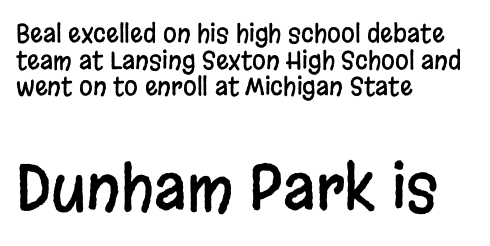
{"serif": "no", "italic": "no", "width": "condensed", "stroke_contrast": "low", "x_height": "large", "monospaced": "no", "underline": "no", "align": "left", "line_spacing": "tight", "line_spacing_ratio": 1.07, "letter_spacing": "normal", "letter_spacing_em": 0.0, "larger_block": "second", "size_ratio": 2.48, "glyph_px": 62}
